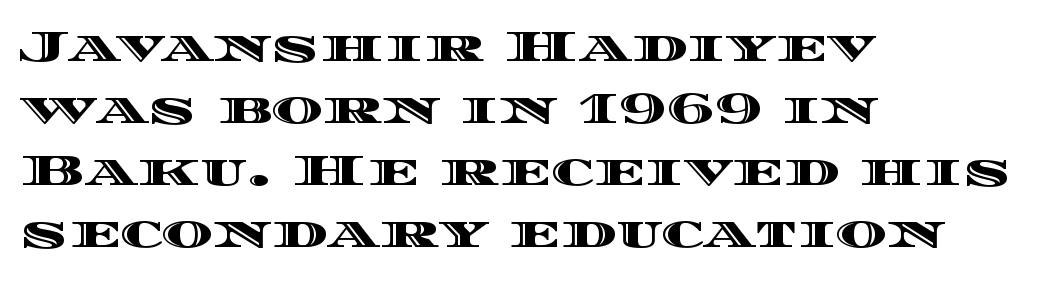
{"italic": "no", "width": "wide", "x_height": "large", "monospaced": "no", "underline": "no", "align": "left", "line_spacing": "normal", "line_spacing_ratio": 1.41, "letter_spacing": "normal", "letter_spacing_em": 0.0, "glyph_px": 44}
